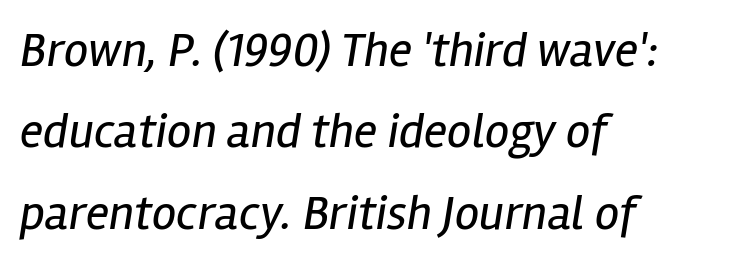
Q: Is the text bold? A: No.
Q: Is the text italic (slanted)? A: Yes, it leans right by about 12 degrees.
Q: Is the text underlined? A: No.
Q: How is the paragraph aligned? A: Left-aligned.
Q: Is the spacing between letters normal or unusually wide? A: Normal.
Q: Is the spacing between lines tight, normal or loose? A: Normal.
Q: Width (condensed, normal, or wide)? A: Condensed.
Q: Stroke contrast? A: Low.
Q: x-height? A: Medium.
Q: Monospaced? A: No.
